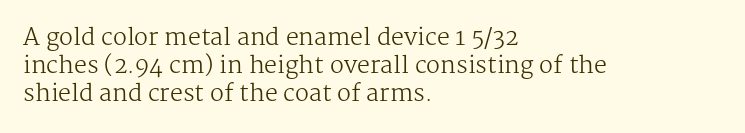
The image shows 23 px text type, upright; set left-aligned, line spacing 1.22x, normal letter spacing, not underlined.
